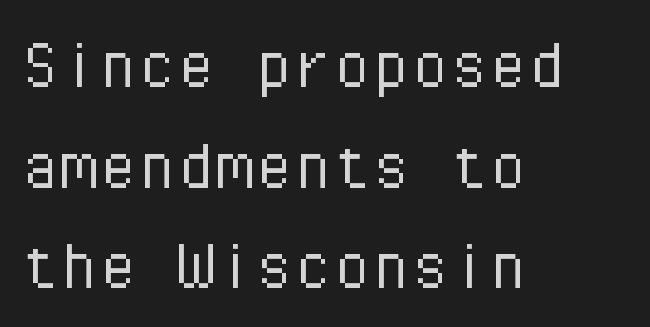
No extra tracking has been applied to these lines. Unbolded letterforms with no extra heft. Italic? Not at all — the glyphs are vertical. Bare-footed words on every line.
